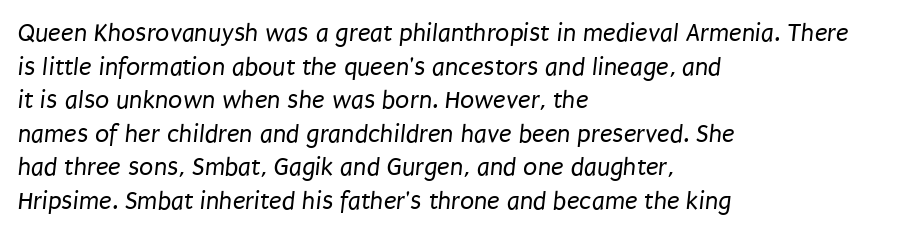
Q: Is the text bold? A: No.
Q: Is the text underlined? A: No.
Q: How is the paragraph aligned? A: Left-aligned.
Q: Is the spacing between letters normal or unusually wide? A: Normal.
Q: Is the spacing between lines tight, normal or loose? A: Normal.
